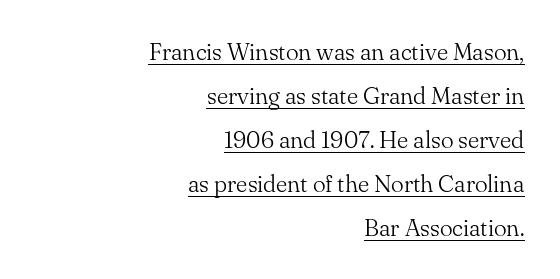
The image shows 24 px text type, upright; set right-aligned, line spacing 1.83x, normal letter spacing, underlined.
